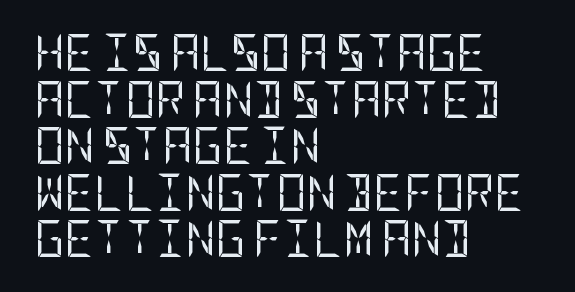
The glyphs in this specimen are sans serif. Decoration check: the copy has no underline. Do the letters lean? They stand straight. A student would call this left alignment; a typographer would say flush left, rag right. The face looks like a standard text weight, possibly lighter. The rendering keeps characters at their native spacing.
